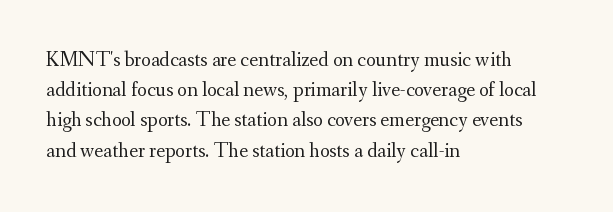
{"italic": "no", "bold": "no", "underline": "no", "align": "left", "line_spacing": "normal", "line_spacing_ratio": 1.44, "letter_spacing": "normal", "letter_spacing_em": 0.0, "glyph_px": 21}
